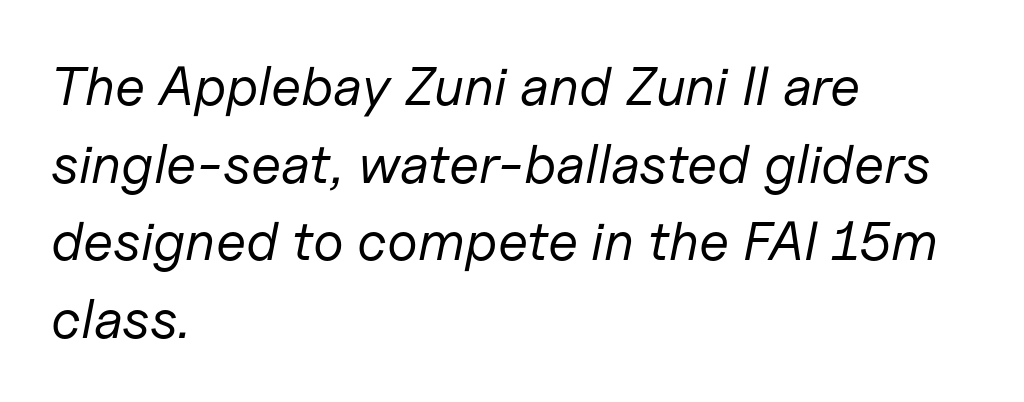
The image shows 55 px regular-weight type, italic (leaning right); set left-aligned, normal line spacing (1.41x), normal letter spacing, not underlined; low stroke contrast and a medium x-height.
